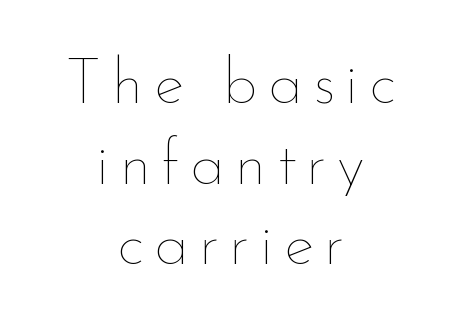
A bare baseline throughout the passage. Think of a printed novel: that variable character pitch is what you see here. These lines sit exactly where default settings would place them. Leftover space on each line is divided equally before and after the words. A quiet, ordinary-to-light weight characterises the typeface.
